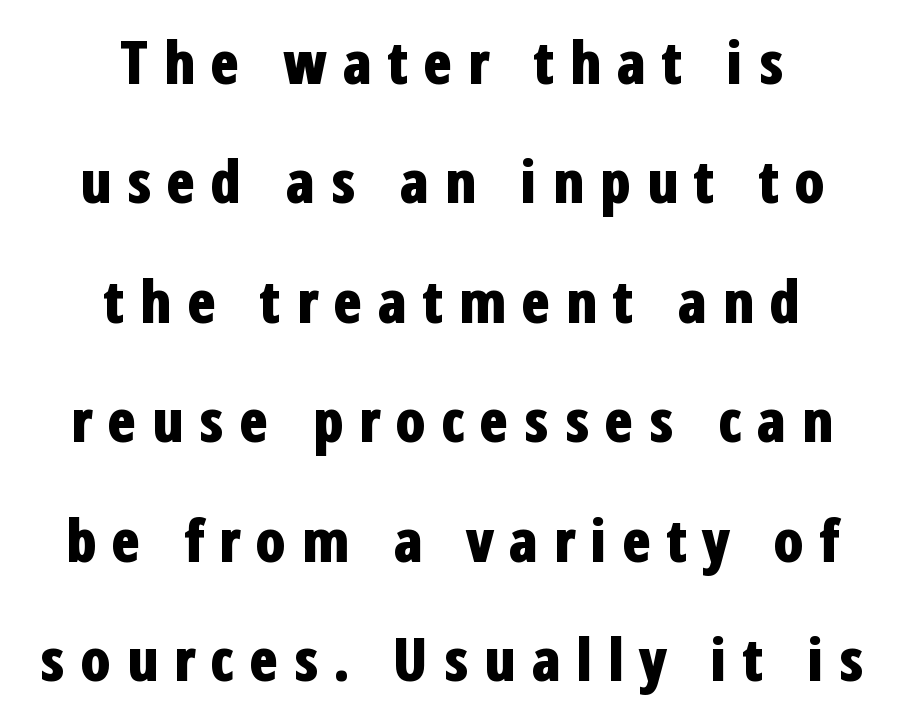
Q: Is the text bold? A: Yes.
Q: Is the text italic (slanted)? A: No, it is upright.
Q: Is the typeface a serif or a sans-serif typeface? A: Sans-serif.
Q: Is the text underlined? A: No.
Q: How is the paragraph aligned? A: Centered.
Q: Is the spacing between letters normal or unusually wide? A: Unusually wide.
Q: Is the spacing between lines tight, normal or loose? A: Loose.
Q: Width (condensed, normal, or wide)? A: Condensed.
Q: Stroke contrast? A: Low.
Q: x-height? A: Medium.
Q: Monospaced? A: No.
